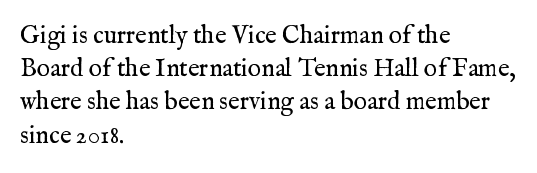
The image shows 25 px text type, upright; set left-aligned, normal line spacing (1.33x), normal letter spacing, not underlined.
